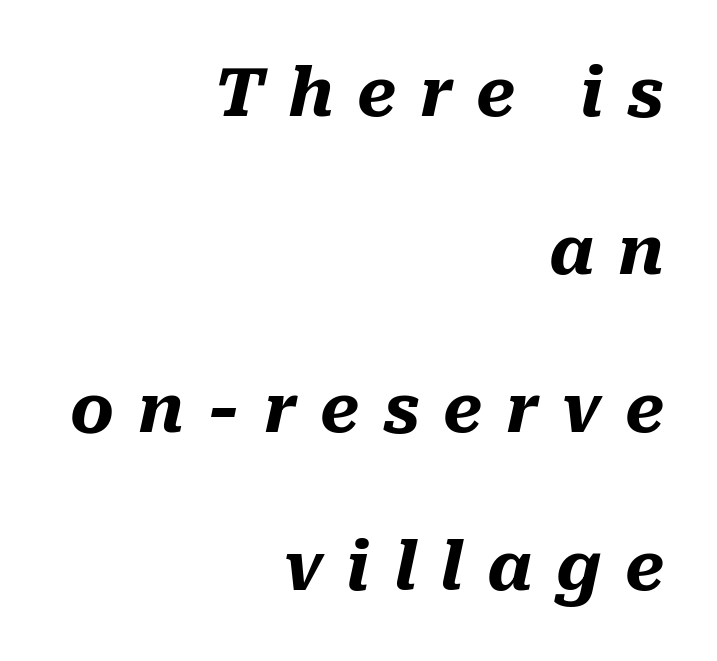
In terms of letterspacing, this is a distinctly airy, spread setting. This rendering features lettering with no underline. This block would shrink considerably if given ordinary leading; it's expanded now. Heavy-handed strokes throughout: this text is bold. Italic: yes, the glyphs are oblique.
